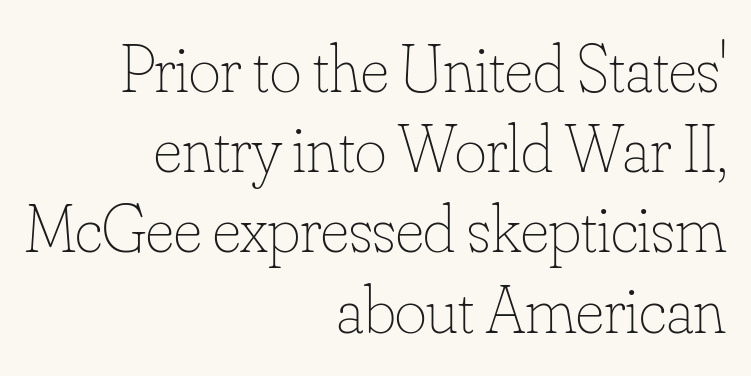
The image shows 68 px thin type, upright; set right-aligned, line spacing 1.18x, normal letter spacing, not underlined; low stroke contrast and a small x-height.
